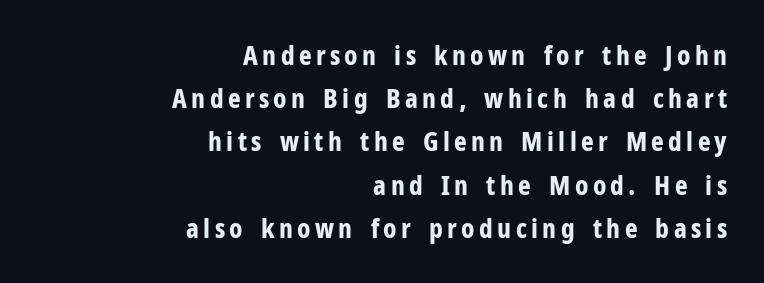
{"italic": "no", "bold": "yes", "underline": "no", "align": "right", "line_spacing": "normal", "line_spacing_ratio": 1.6, "glyph_px": 27}
